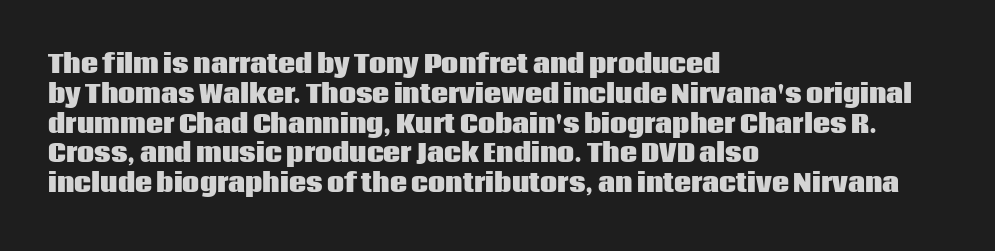
The image shows 24 px bold type, upright; set left-aligned, line spacing 1.24x, normal letter spacing, not underlined.
